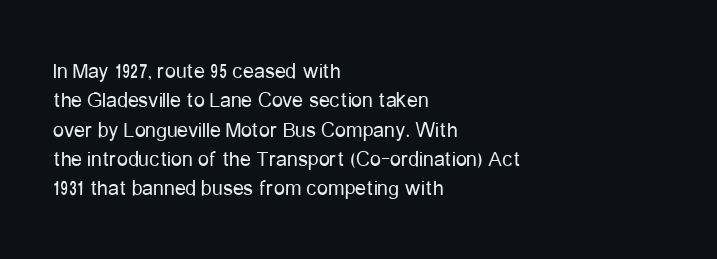
Caption: face not bold, strokes unweighted. Whoever set this chose a conventional vertical rhythm. This sample uses plain, unmodified letter spacing. The lettering stays uniformly vertical, giving the passage a roman look. Rule under the text: the space is simply empty.
